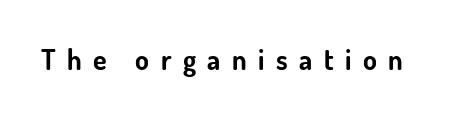
{"serif": "no", "italic": "no", "bold": "yes", "weight": "bold", "width": "normal", "stroke_contrast": "low", "x_height": "small", "monospaced": "no", "underline": "no", "letter_spacing": "wide", "letter_spacing_em": 0.41, "glyph_px": 28}
